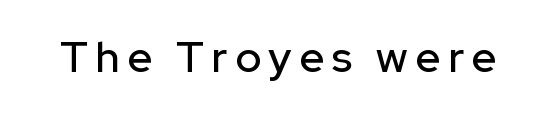
Q: Is the text italic (slanted)? A: No, it is upright.
Q: Is the typeface a serif or a sans-serif typeface? A: Sans-serif.
Q: Is the text underlined? A: No.
Q: Width (condensed, normal, or wide)? A: Normal.
Q: Stroke contrast? A: Low.
Q: x-height? A: Medium.
Q: Monospaced? A: No.
